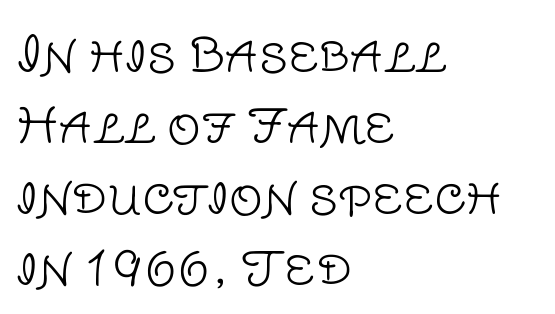
The image shows 47 px light sans-serif type; set left-aligned, normal line spacing (1.51x), normal letter spacing, not underlined; low stroke contrast and a large x-height.
